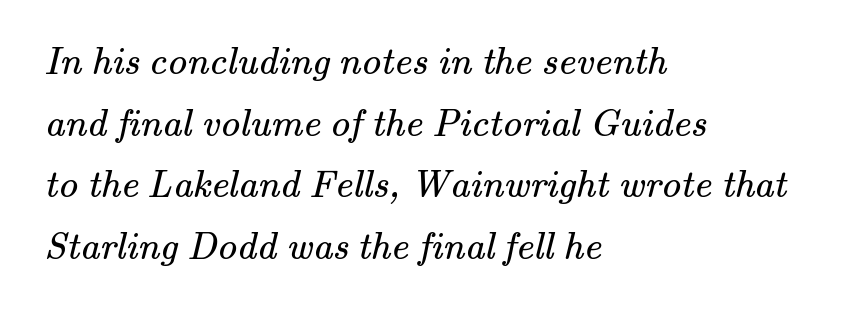
Q: Is the text bold? A: No.
Q: Is the typeface a serif or a sans-serif typeface? A: Serif.
Q: Is the text underlined? A: No.
Q: How is the paragraph aligned? A: Left-aligned.
Q: Is the spacing between letters normal or unusually wide? A: Normal.
Q: Is the spacing between lines tight, normal or loose? A: Normal.
Q: Width (condensed, normal, or wide)? A: Normal.
Q: Stroke contrast? A: Medium.
Q: x-height? A: Small.
Q: Monospaced? A: No.
